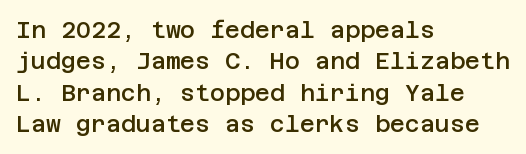
Type without underlining. Compared with an ordinary text face, these strokes are moderately heavier — a semibold. A typesetter would call this zero additional tracking. The vertical gap from one line to the next is medium.
